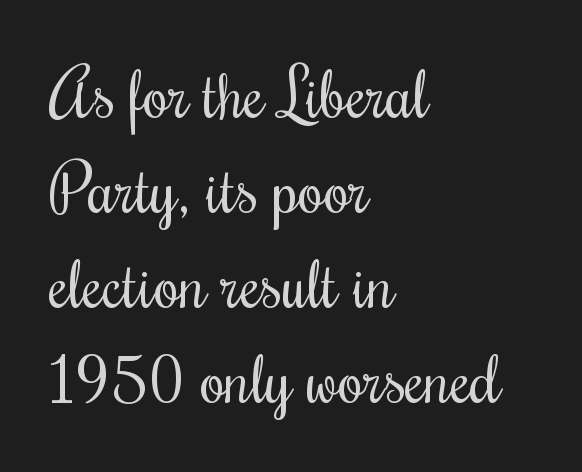
Q: Is the text bold? A: No.
Q: Is the text italic (slanted)? A: Yes.
Q: Is the typeface a serif or a sans-serif typeface? A: Serif.
Q: Is the text underlined? A: No.
Q: How is the paragraph aligned? A: Left-aligned.
Q: Is the spacing between letters normal or unusually wide? A: Normal.
Q: Is the spacing between lines tight, normal or loose? A: Normal.
Q: Width (condensed, normal, or wide)? A: Condensed.
Q: Stroke contrast? A: Medium.
Q: x-height? A: Small.
Q: Monospaced? A: No.
